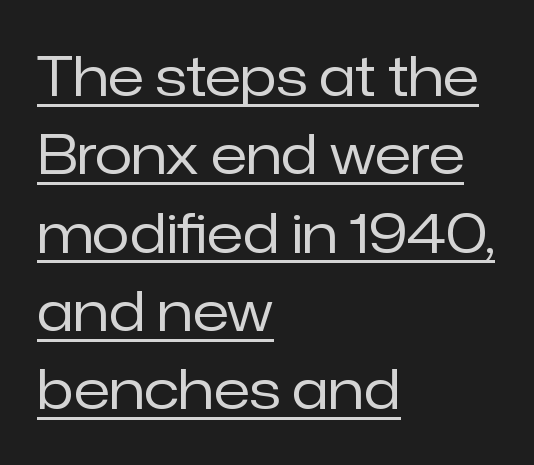
{"serif": "no", "italic": "no", "bold": "no", "weight": "regular", "width": "normal", "stroke_contrast": "low", "x_height": "medium", "monospaced": "no", "underline": "yes", "align": "left", "line_spacing": "normal", "line_spacing_ratio": 1.45, "letter_spacing": "normal", "letter_spacing_em": 0.0, "glyph_px": 54}
